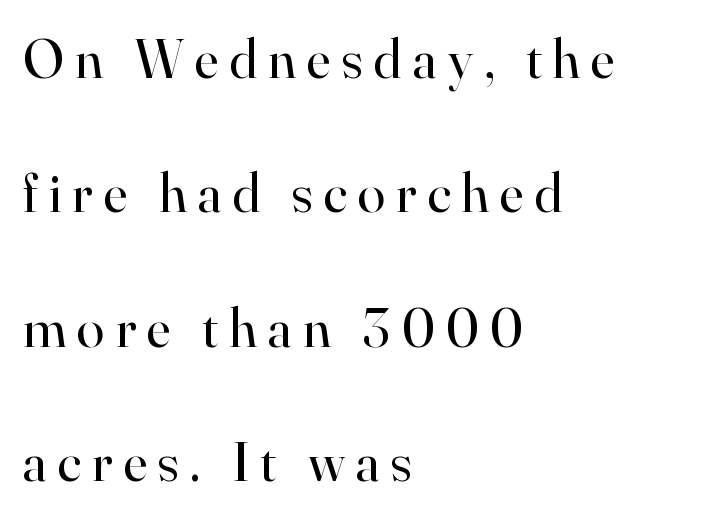
{"serif": "yes", "italic": "no", "bold": "no", "weight": "regular", "width": "normal", "stroke_contrast": "high", "x_height": "small", "monospaced": "no", "underline": "no", "align": "left", "line_spacing": "loose", "line_spacing_ratio": 2.4, "letter_spacing": "wide", "letter_spacing_em": 0.2, "glyph_px": 56}
